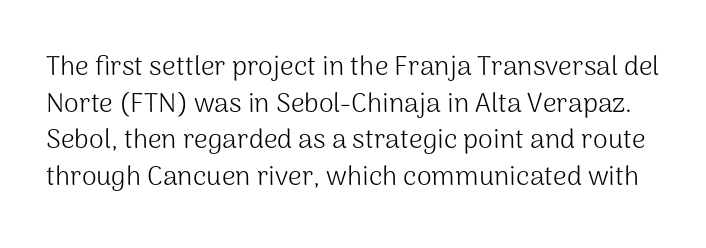
Any mark beneath the type? The region is blank. Each stroke keeps to a modest, everyday thickness or less. Regular leading. The lettering holds an erect, upright posture throughout. This sample uses plain, unmodified letter spacing.
